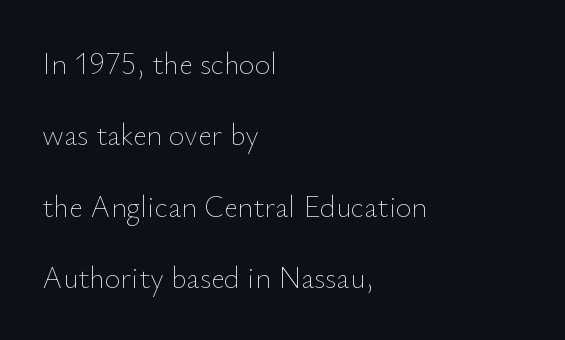
Type without underlining. Every stem runs plumb, perpendicular to the baseline. A typesetter would call this proportional, since set widths differ per character. The lines in this sample share a left origin and differ only in where they stop. Vertically, the passage feels expansive, rows floating well apart.
